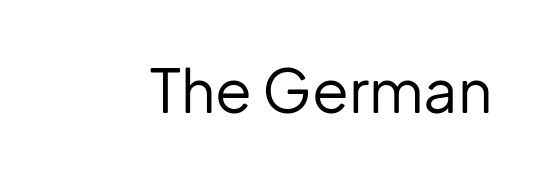
Q: Is the text bold? A: No.
Q: Is the text italic (slanted)? A: No, it is upright.
Q: Is the typeface a serif or a sans-serif typeface? A: Sans-serif.
Q: Is the text underlined? A: No.
Q: Is the spacing between letters normal or unusually wide? A: Normal.
Q: Width (condensed, normal, or wide)? A: Normal.
Q: Stroke contrast? A: Low.
Q: x-height? A: Medium.
Q: Monospaced? A: No.
